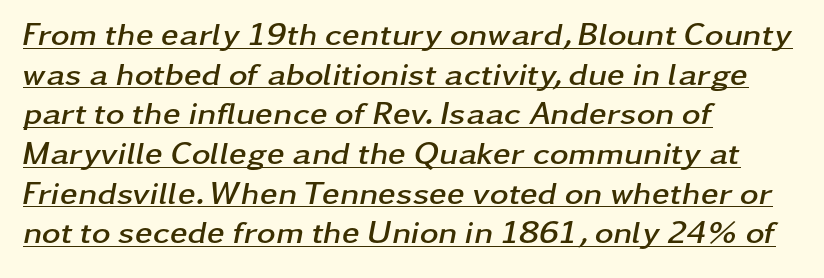
The image shows 32 px semibold, wide type, italic (leaning right); set left-aligned, line spacing 1.24x, normal letter spacing, underlined; low stroke contrast and a medium x-height.
